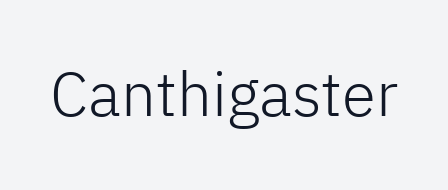
Q: Is the text bold? A: No.
Q: Is the text italic (slanted)? A: No, it is upright.
Q: Is the typeface a serif or a sans-serif typeface? A: Sans-serif.
Q: Is the text underlined? A: No.
Q: Is the spacing between letters normal or unusually wide? A: Normal.
Q: Width (condensed, normal, or wide)? A: Normal.
Q: Stroke contrast? A: Low.
Q: x-height? A: Medium.
Q: Monospaced? A: No.
